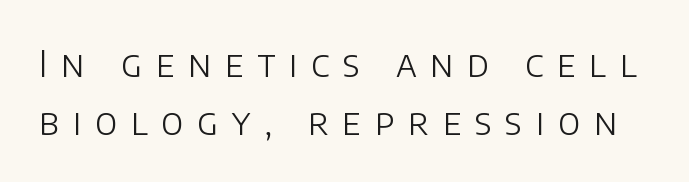
The image shows 36 px light sans-serif type, upright; set normal line spacing (1.6x), unusually wide letter spacing (+0.38 em), not underlined; low stroke contrast and a large x-height.
